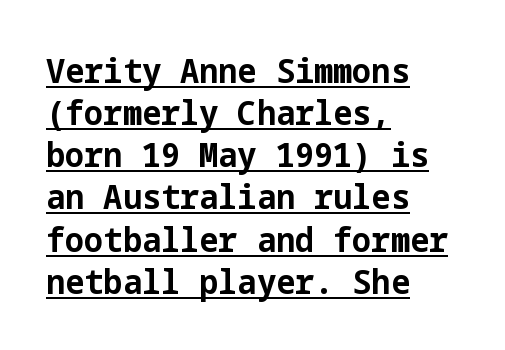
Q: Is the text bold? A: Yes.
Q: Is the text italic (slanted)? A: No, it is upright.
Q: Is the typeface a serif or a sans-serif typeface? A: Sans-serif.
Q: Is the text underlined? A: Yes.
Q: How is the paragraph aligned? A: Left-aligned.
Q: Is the spacing between letters normal or unusually wide? A: Normal.
Q: Width (condensed, normal, or wide)? A: Normal.
Q: Stroke contrast? A: Low.
Q: x-height? A: Medium.
